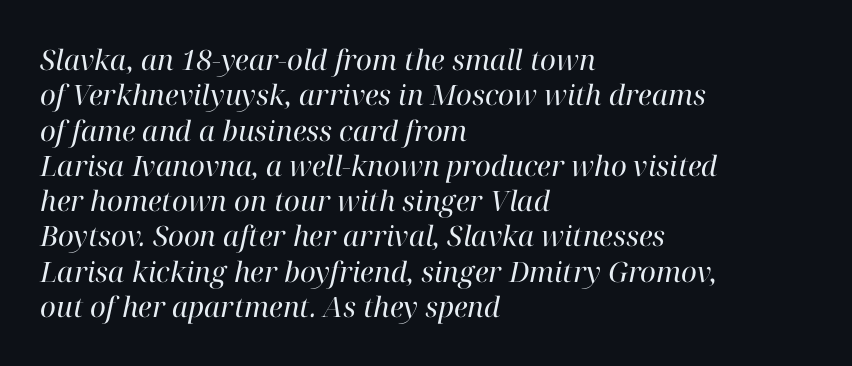
{"serif": "yes", "italic": "yes", "lean": "right", "slant_degrees": 12, "bold": "no", "weight": "regular", "width": "normal", "stroke_contrast": "high", "x_height": "medium", "monospaced": "no", "underline": "no", "align": "left", "line_spacing": "normal", "line_spacing_ratio": 1.26, "letter_spacing": "normal", "letter_spacing_em": 0.0, "glyph_px": 28}
